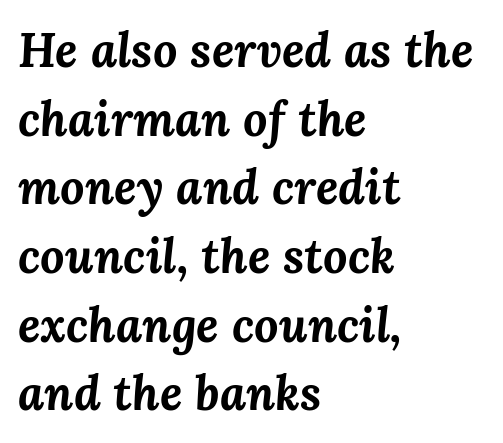
Note the varied advance widths — an 'i' is clearly narrower than an 'm'. Compared with ordinary roman type, these characters are visibly tilted. Bold? Absolutely — the strokes are thick and heavy. The strip under each line holds only bare page.
